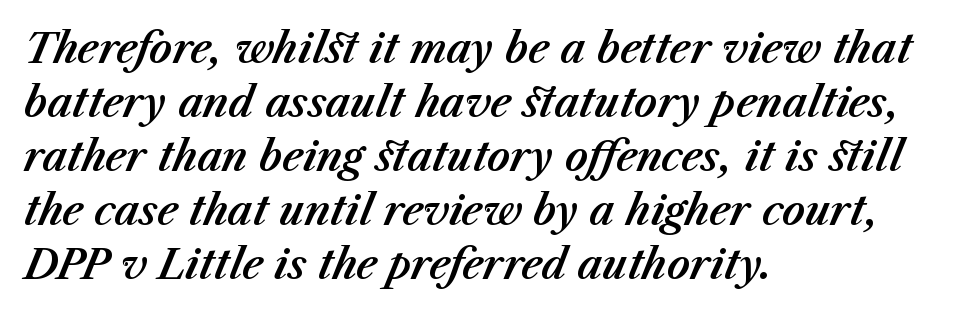
The font's italic variant was chosen for this text. The passage shown stacks its lines at a standard gap. Does the copy run flush right? No — it runs flush left. The specimen omits any rule beneath the text block's lines. The line texture is even and compact thanks to regular tracking. Character widths vary here, with narrow letters taking less room than wide ones.
